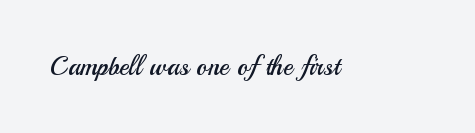
{"bold": "no", "underline": "no", "letter_spacing": "normal", "letter_spacing_em": 0.0, "glyph_px": 26}
